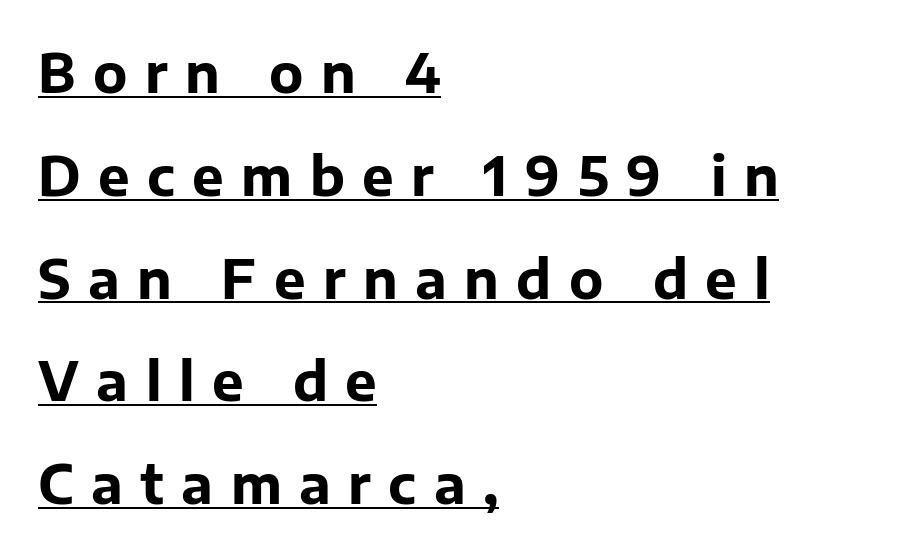
Here the designer chose a conventional face with non-uniform glyph widths. Bold? Absolutely — the strokes are thick and heavy. These lines are composed in type without serifs. The space between consecutive lines is lavish.
